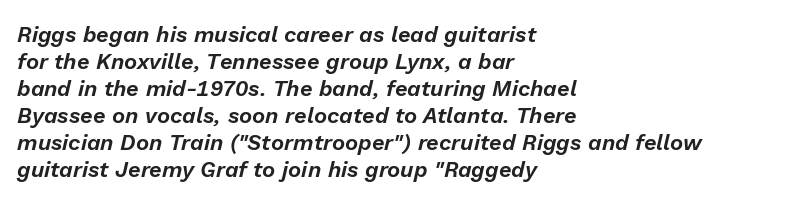
{"italic": "yes", "lean": "right", "slant_degrees": 13, "underline": "no", "align": "left", "line_spacing_ratio": 1.23, "letter_spacing": "normal", "letter_spacing_em": 0.0, "glyph_px": 22}
